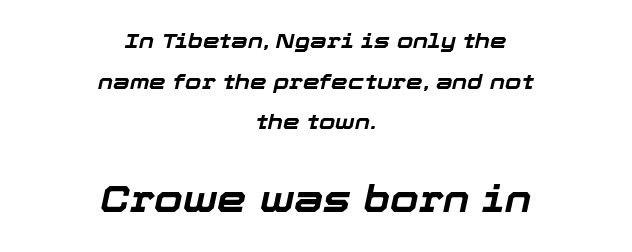
{"italic": "yes", "lean": "right", "slant_degrees": 12, "bold": "yes", "weight": "bold", "width": "normal", "stroke_contrast": "low", "x_height": "medium", "monospaced": "no", "underline": "no", "align": "center", "line_spacing": "loose", "line_spacing_ratio": 1.94, "letter_spacing": "normal", "letter_spacing_em": 0.0, "larger_block": "second", "size_ratio": 1.76, "glyph_px": 37}
